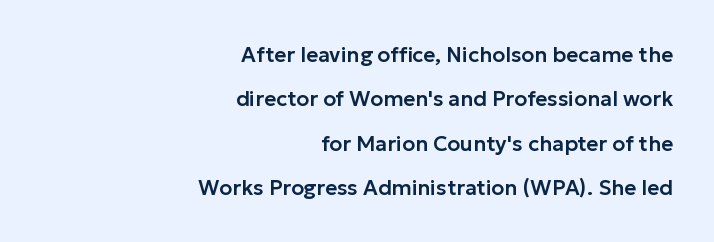
The image shows 21 px text type, upright; set right-aligned, loose line spacing (2.11x), normal letter spacing, not underlined.
